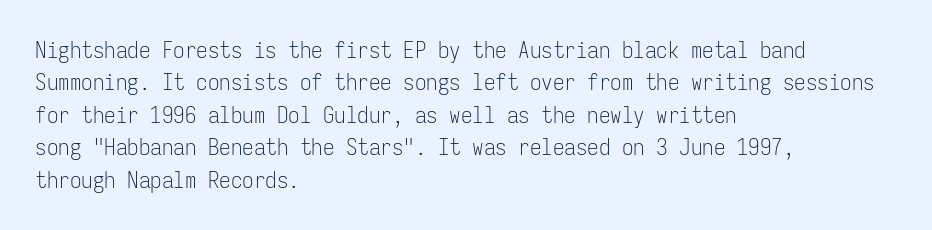
{"italic": "no", "bold": "no", "underline": "no", "align": "left", "line_spacing": "normal", "line_spacing_ratio": 1.41, "letter_spacing": "normal", "letter_spacing_em": 0.0, "glyph_px": 23}
